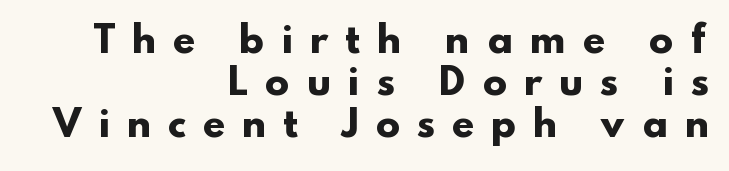
The image shows 36 px heavy sans-serif type; set right-aligned, line spacing 1.17x, unusually wide letter spacing (+0.48 em), not underlined; low stroke contrast and a small x-height.
